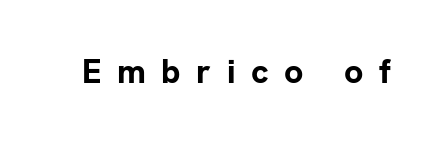
{"serif": "no", "italic": "no", "bold": "yes", "weight": "bold", "width": "normal", "stroke_contrast": "low", "x_height": "medium", "monospaced": "no", "underline": "no", "letter_spacing": "wide", "letter_spacing_em": 0.46, "glyph_px": 34}
